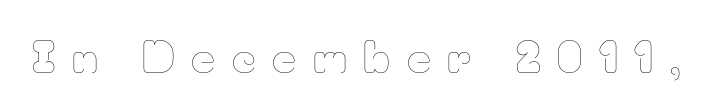
The image shows 41 px thin type, upright; set unusually wide letter spacing (+0.41 em), not underlined; low stroke contrast and a small x-height.
